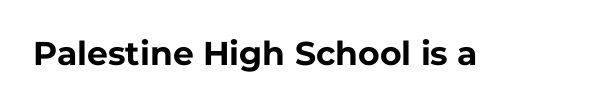
The image shows 33 px bold sans-serif type, upright; set normal letter spacing, not underlined; low stroke contrast and a medium x-height.
